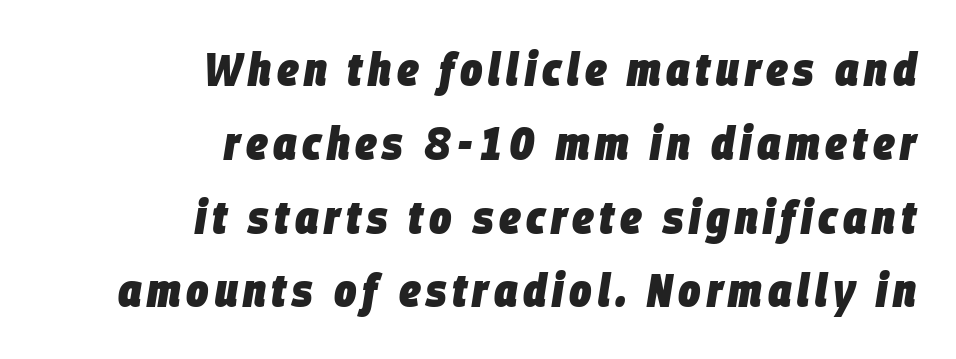
Q: Is the text bold? A: Yes.
Q: Is the text italic (slanted)? A: Yes, it leans right by about 9 degrees.
Q: Is the text underlined? A: No.
Q: How is the paragraph aligned? A: Right-aligned.
Q: Is the spacing between lines tight, normal or loose? A: Normal.
Q: Width (condensed, normal, or wide)? A: Condensed.
Q: Stroke contrast? A: Low.
Q: x-height? A: Large.
Q: Monospaced? A: No.
